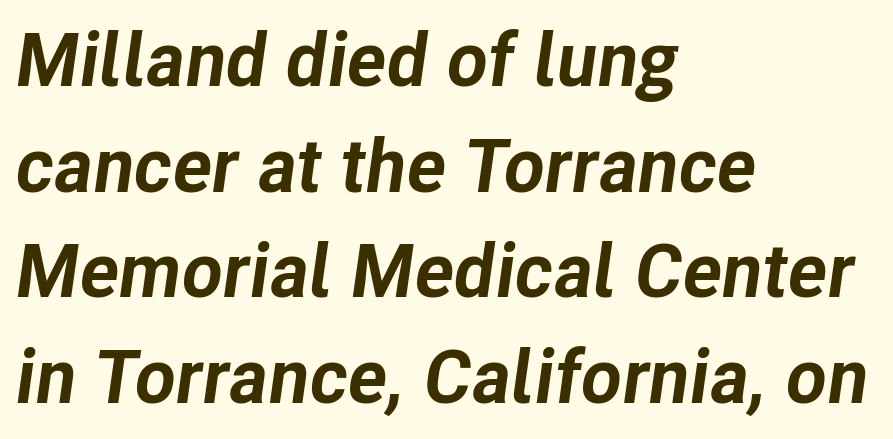
Q: Is the text bold? A: Yes.
Q: Is the text italic (slanted)? A: Yes, it leans right by about 8 degrees.
Q: Is the text underlined? A: No.
Q: How is the paragraph aligned? A: Left-aligned.
Q: Is the spacing between letters normal or unusually wide? A: Normal.
Q: Is the spacing between lines tight, normal or loose? A: Normal.
Q: Width (condensed, normal, or wide)? A: Normal.
Q: Stroke contrast? A: Low.
Q: x-height? A: Medium.
Q: Monospaced? A: No.
